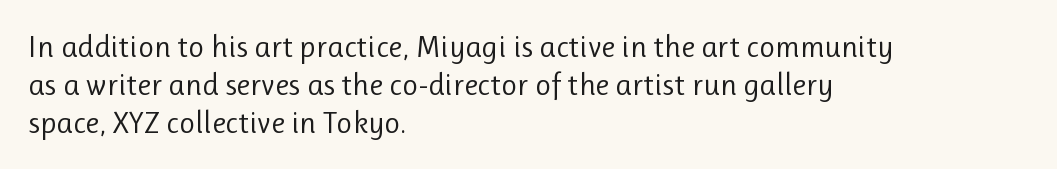
{"serif": "no", "italic": "no", "bold": "no", "weight": "regular", "width": "normal", "stroke_contrast": "low", "x_height": "medium", "monospaced": "no", "underline": "no", "align": "left", "line_spacing_ratio": 1.22, "letter_spacing": "normal", "letter_spacing_em": 0.0, "glyph_px": 31}
